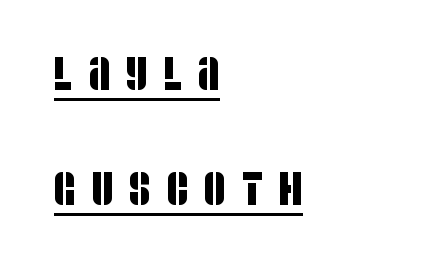
The face used here is rendered with a markedly widened letterfit. What kind of face is this? One without serifs — a sans. What decoration does the sample have? An underline. Casual observation: everything's shoved over to the left. These lines stand farther apart than default settings would place them. Each letter keeps its own natural width here, so spacing adapts to shape.
